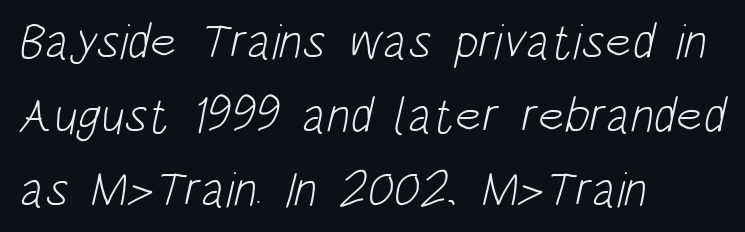
The image shows 50 px light, condensed sans-serif type; set left-aligned, normal line spacing (1.48x), normal letter spacing, not underlined; low stroke contrast and a large x-height.
